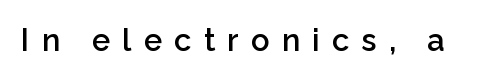
In terms of weight, the rendering is demibold, just under bold. The designer went with a sans here, leaving each stem footless. Glance below the letters and you will spot only blank space. No italicization has been applied; the sample stays upright. Tracking value appears strongly positive — letters spread wide.
